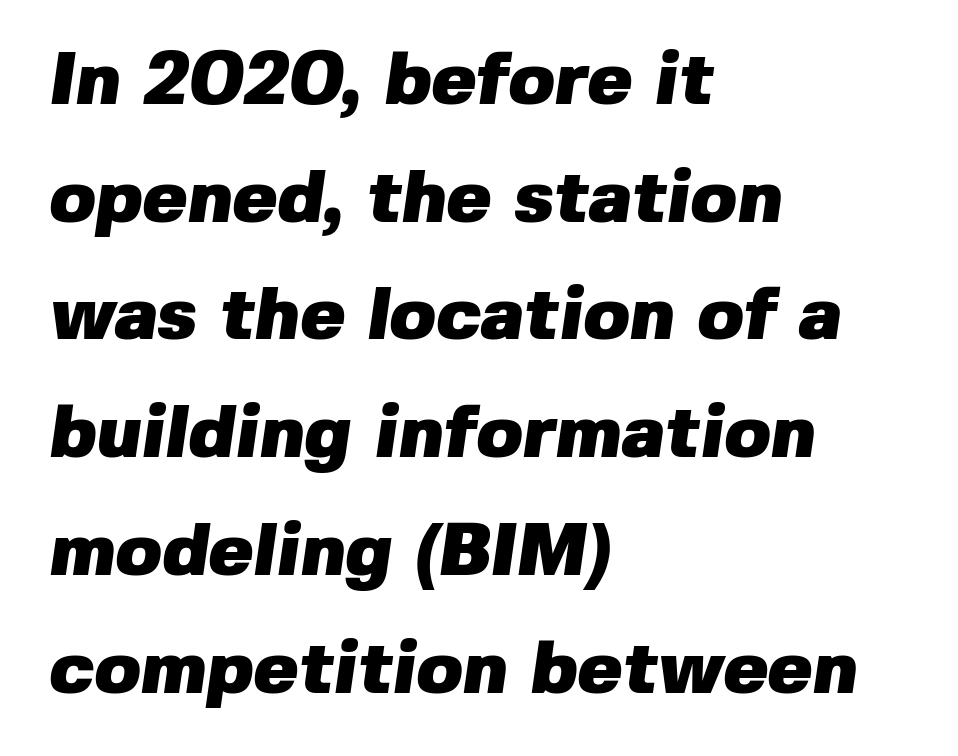
Q: Is the text bold? A: Yes.
Q: Is the typeface a serif or a sans-serif typeface? A: Sans-serif.
Q: Is the text underlined? A: No.
Q: How is the paragraph aligned? A: Left-aligned.
Q: Is the spacing between letters normal or unusually wide? A: Normal.
Q: Is the spacing between lines tight, normal or loose? A: Normal.
Q: Width (condensed, normal, or wide)? A: Normal.
Q: Stroke contrast? A: Low.
Q: x-height? A: Medium.
Q: Monospaced? A: No.
